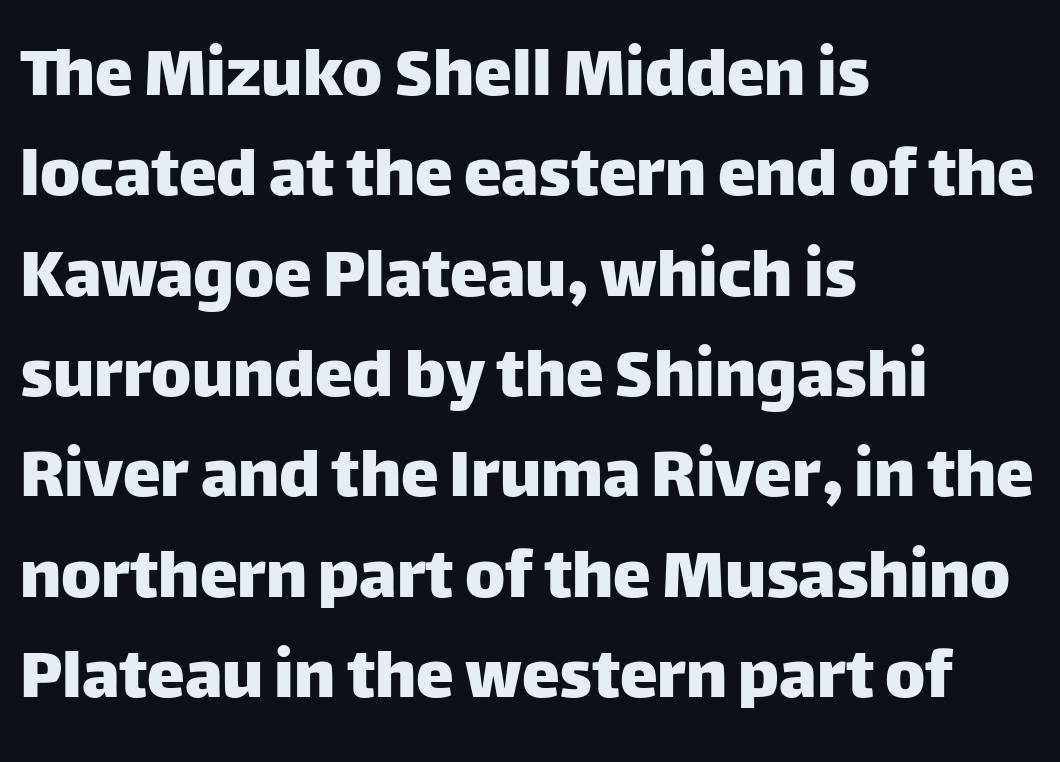
Q: Is the text italic (slanted)? A: No, it is upright.
Q: Is the typeface a serif or a sans-serif typeface? A: Sans-serif.
Q: Is the text underlined? A: No.
Q: How is the paragraph aligned? A: Left-aligned.
Q: Is the spacing between letters normal or unusually wide? A: Normal.
Q: Is the spacing between lines tight, normal or loose? A: Normal.
Q: Width (condensed, normal, or wide)? A: Normal.
Q: Stroke contrast? A: Low.
Q: x-height? A: Large.
Q: Monospaced? A: No.
